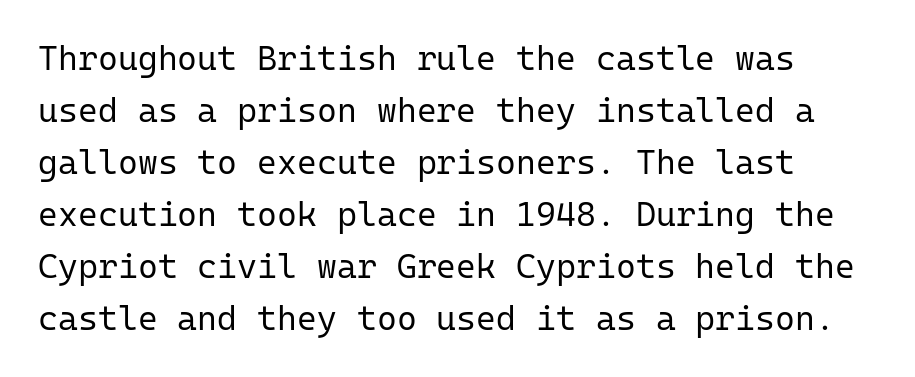
The image shows 34 px regular-weight sans-serif type, upright, monospaced; set normal line spacing (1.53x), normal letter spacing, not underlined; low stroke contrast and a medium x-height.
